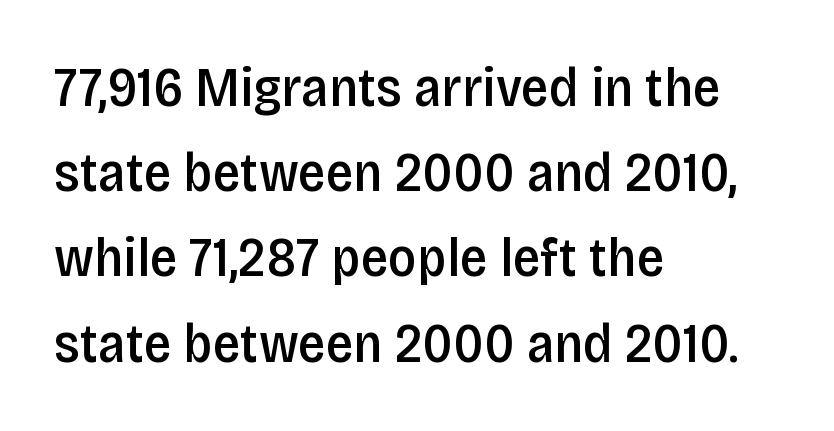
{"serif": "no", "italic": "no", "bold": "semi", "weight": "semibold", "width": "condensed", "stroke_contrast": "low", "x_height": "large", "monospaced": "no", "underline": "no", "align": "left", "line_spacing": "normal", "line_spacing_ratio": 1.55, "letter_spacing": "normal", "letter_spacing_em": 0.0, "glyph_px": 55}
